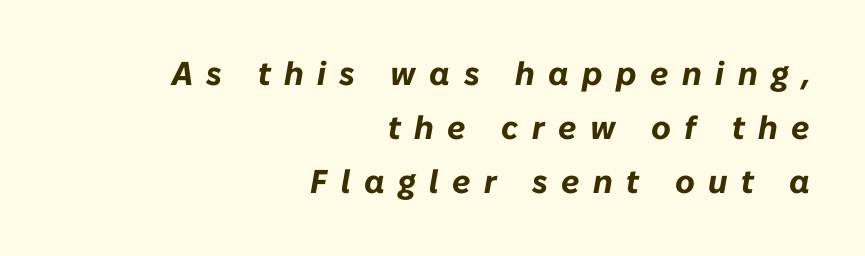
{"italic": "yes", "lean": "right", "slant_degrees": 10, "bold": "yes", "weight": "bold", "width": "normal", "stroke_contrast": "low", "x_height": "medium", "monospaced": "no", "underline": "no", "align": "right", "line_spacing": "normal", "line_spacing_ratio": 1.64, "letter_spacing": "wide", "letter_spacing_em": 0.41, "glyph_px": 33}
